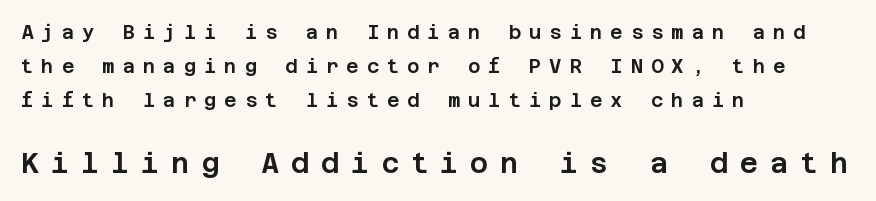
Q: Is the text italic (slanted)? A: No, it is upright.
Q: Is the typeface a serif or a sans-serif typeface? A: Sans-serif.
Q: Is the text underlined? A: No.
Q: How is the paragraph aligned? A: Left-aligned.
Q: Is the spacing between letters normal or unusually wide? A: Unusually wide.
Q: Which block of text is set in a larger size, the first (top) or the second (bottom)? A: The second (bottom) one.
Q: Width (condensed, normal, or wide)? A: Normal.
Q: Stroke contrast? A: Low.
Q: x-height? A: Large.
